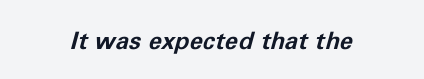
Is the block centered? Yes — each line is placed symmetrically about the middle. The text carries the slant typical of an italic or oblique font. The font is running at its bold setting. Observe the ordinary spacing: letters are neighbours, not strangers. Any mark beneath the type? The region is blank.
